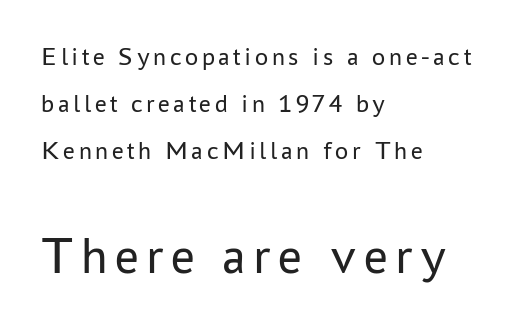
The image shows 53 px regular-weight sans-serif type, upright; set left-aligned, line spacing 1.81x, not underlined; the second (bottom) block is 2.04x larger; low stroke contrast and a medium x-height.
